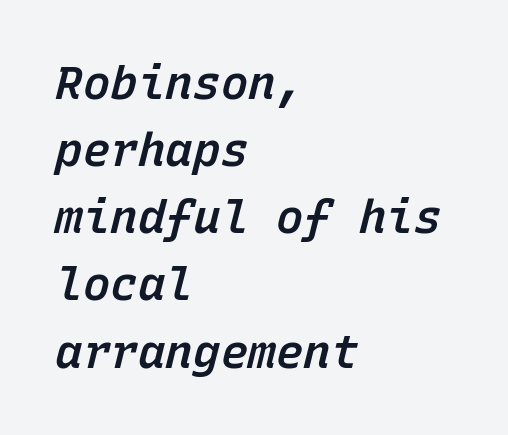
{"italic": "yes", "lean": "right", "slant_degrees": 15, "bold": "semi", "weight": "semibold", "width": "normal", "stroke_contrast": "low", "x_height": "medium", "monospaced": "yes", "underline": "no", "align": "left", "line_spacing": "normal", "line_spacing_ratio": 1.46, "letter_spacing": "normal", "letter_spacing_em": 0.0, "glyph_px": 46}
